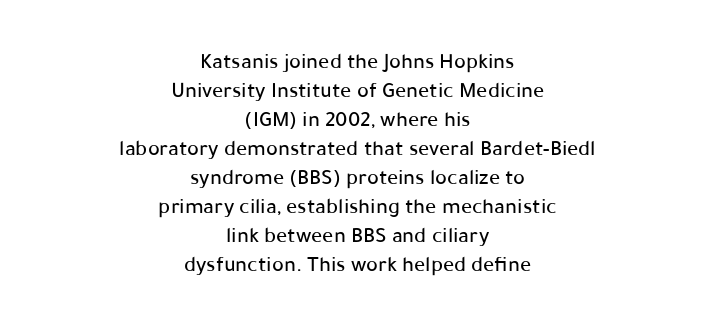
{"italic": "no", "underline": "no", "align": "center", "line_spacing": "normal", "line_spacing_ratio": 1.32, "letter_spacing": "normal", "letter_spacing_em": 0.0, "glyph_px": 22}
